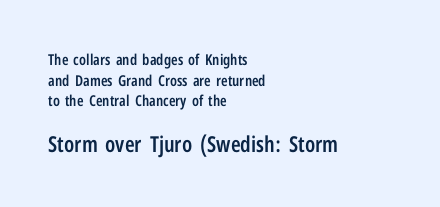
The image shows 22 px text type, upright; set left-aligned, normal line spacing (1.38x), normal letter spacing, not underlined; the second (bottom) block is 1.47x larger.
